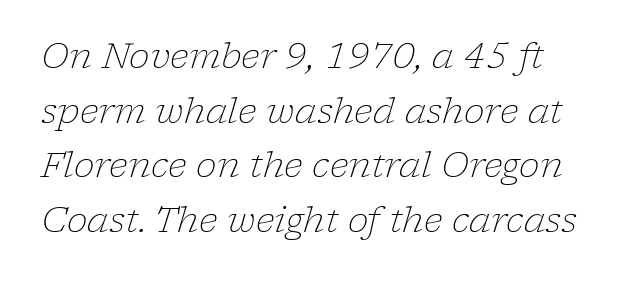
Has an underline been added? It has not. Glyph-to-glyph distance matches everyday printed text. Varying glyph widths throughout — classic text-font behaviour. The letters are slanted; this is an italic face. Quick note: interline space is typical. The designer went with a serif here, giving each stem small feet.
